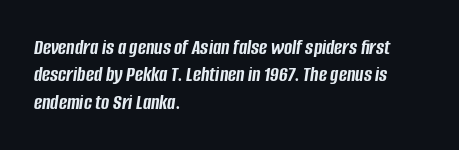
Q: Is the text bold? A: Yes.
Q: Is the text italic (slanted)? A: Yes, it leans right by about 8 degrees.
Q: Is the text underlined? A: No.
Q: How is the paragraph aligned? A: Left-aligned.
Q: Is the spacing between letters normal or unusually wide? A: Normal.
Q: Is the spacing between lines tight, normal or loose? A: Normal.
